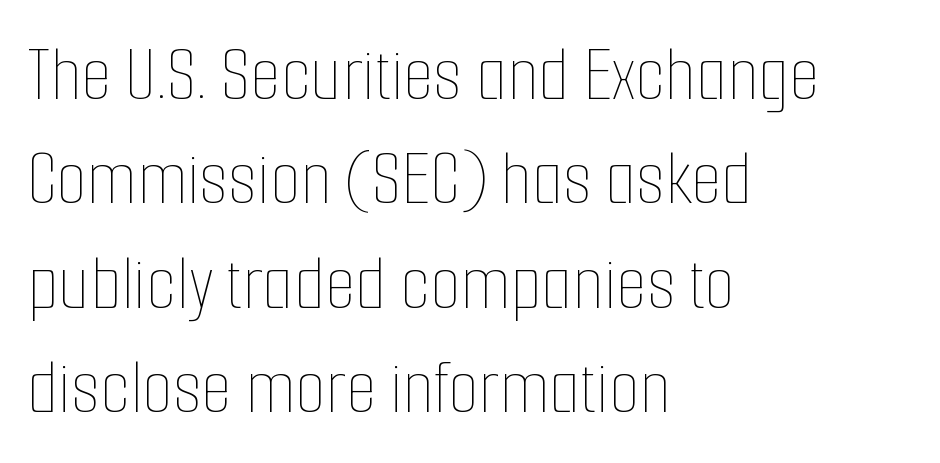
{"italic": "no", "bold": "no", "weight": "thin", "width": "condensed", "stroke_contrast": "low", "x_height": "medium", "monospaced": "no", "underline": "no", "align": "left", "line_spacing": "normal", "line_spacing_ratio": 1.32, "letter_spacing": "normal", "letter_spacing_em": 0.0, "glyph_px": 79}
